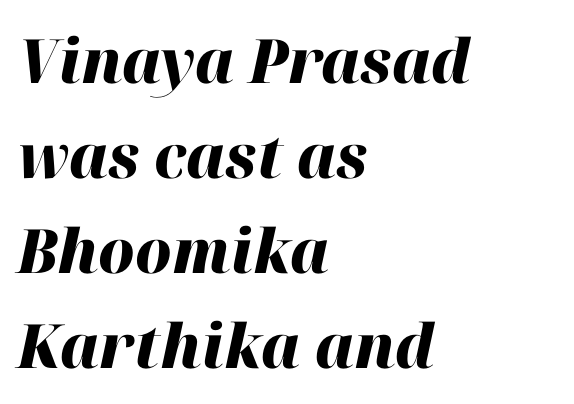
The image shows 61 px heavy type, italic (leaning right); set left-aligned, normal line spacing (1.56x), normal letter spacing, not underlined; high stroke contrast and a medium x-height.
